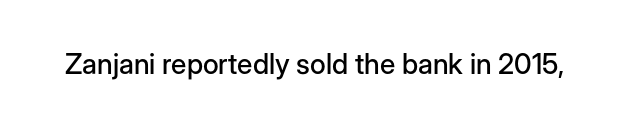
Q: Is the text italic (slanted)? A: No, it is upright.
Q: Is the typeface a serif or a sans-serif typeface? A: Sans-serif.
Q: Is the text underlined? A: No.
Q: Is the spacing between letters normal or unusually wide? A: Normal.
Q: Width (condensed, normal, or wide)? A: Normal.
Q: Stroke contrast? A: Low.
Q: x-height? A: Medium.
Q: Monospaced? A: No.
